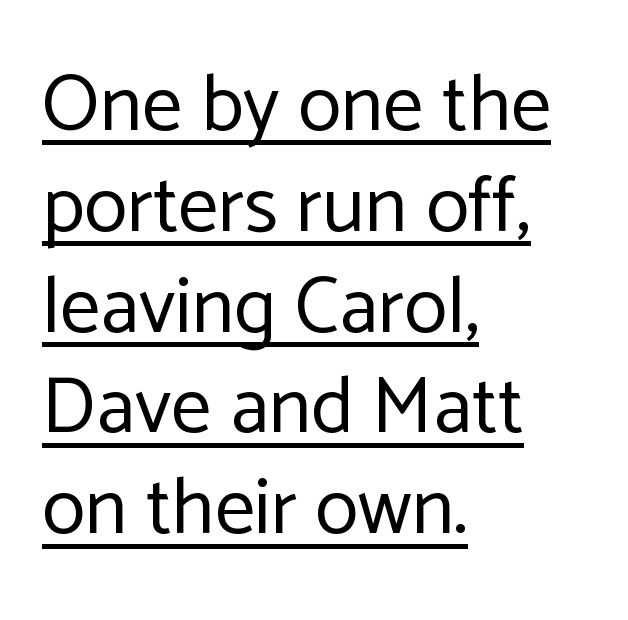
Observe the ordinary spacing: letters are neighbours, not strangers. Does the leading feel generous? No, just average. Check where the strokes stop: nothing finishes them off — pure sans. When letters stand straight like this, we call the style roman or upright.
